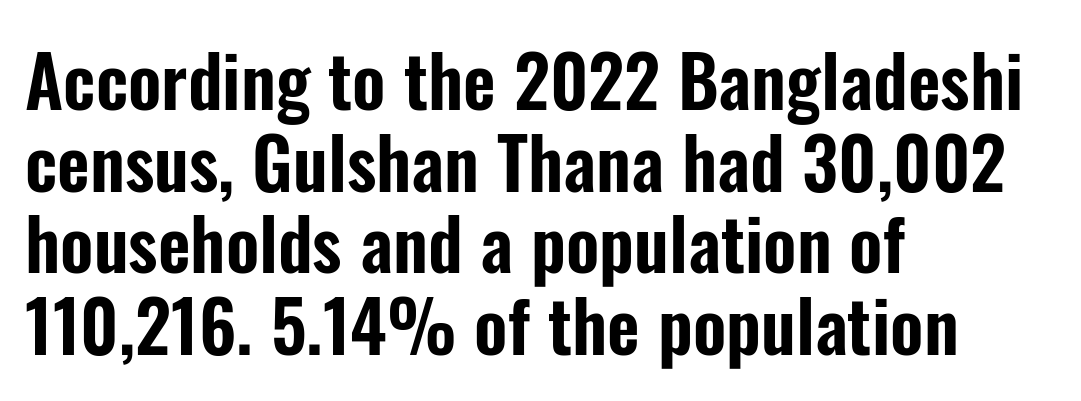
Q: Is the text italic (slanted)? A: No, it is upright.
Q: Is the typeface a serif or a sans-serif typeface? A: Sans-serif.
Q: Is the text underlined? A: No.
Q: How is the paragraph aligned? A: Left-aligned.
Q: Is the spacing between letters normal or unusually wide? A: Normal.
Q: Is the spacing between lines tight, normal or loose? A: Tight.
Q: Width (condensed, normal, or wide)? A: Condensed.
Q: Stroke contrast? A: Low.
Q: x-height? A: Medium.
Q: Monospaced? A: No.
